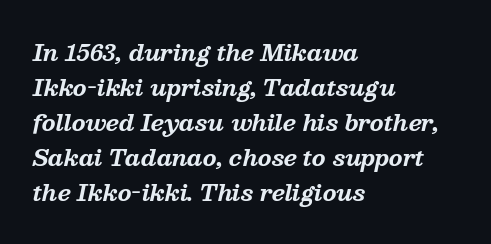
{"italic": "yes", "lean": "right", "slant_degrees": 13, "bold": "yes", "underline": "no", "align": "left", "line_spacing": "normal", "line_spacing_ratio": 1.59, "letter_spacing": "normal", "letter_spacing_em": 0.0, "glyph_px": 22}
